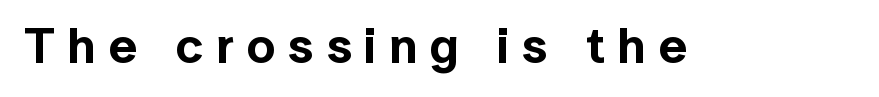
These lines were composed using upright roman letters. The gaps between neighbouring characters are conspicuously large. Type style note: lacks serifs. Character widths vary here, with narrow letters taking less room than wide ones.
